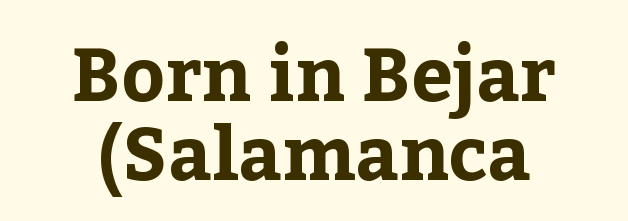
{"serif": "yes", "italic": "no", "bold": "yes", "weight": "bold", "width": "normal", "stroke_contrast": "low", "x_height": "medium", "monospaced": "no", "underline": "no", "align": "center", "line_spacing": "tight", "line_spacing_ratio": 1.07, "letter_spacing": "normal", "letter_spacing_em": 0.0, "glyph_px": 74}
